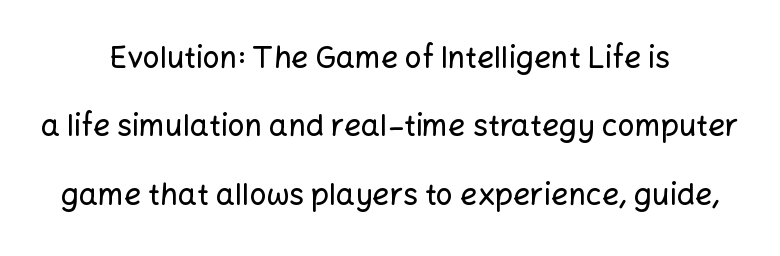
{"serif": "no", "italic": "no", "width": "normal", "stroke_contrast": "low", "x_height": "medium", "monospaced": "no", "underline": "no", "align": "center", "line_spacing": "loose", "line_spacing_ratio": 2.28, "letter_spacing": "normal", "letter_spacing_em": 0.0, "glyph_px": 30}
